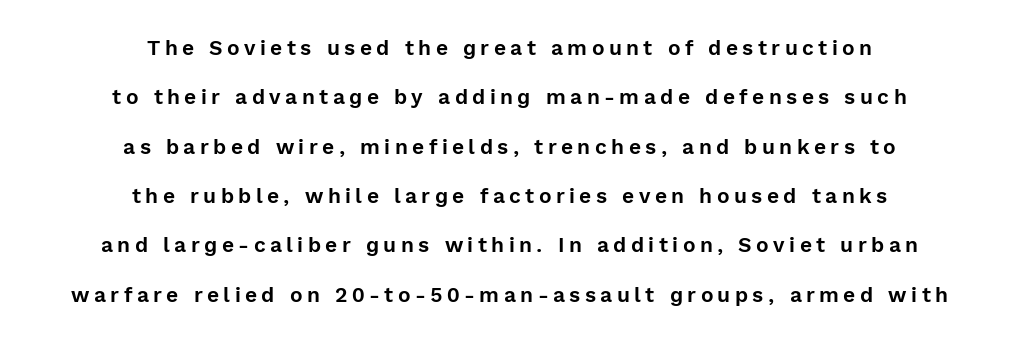
{"italic": "no", "underline": "no", "align": "center", "line_spacing": "loose", "line_spacing_ratio": 2.35, "letter_spacing": "wide", "letter_spacing_em": 0.21, "glyph_px": 21}
